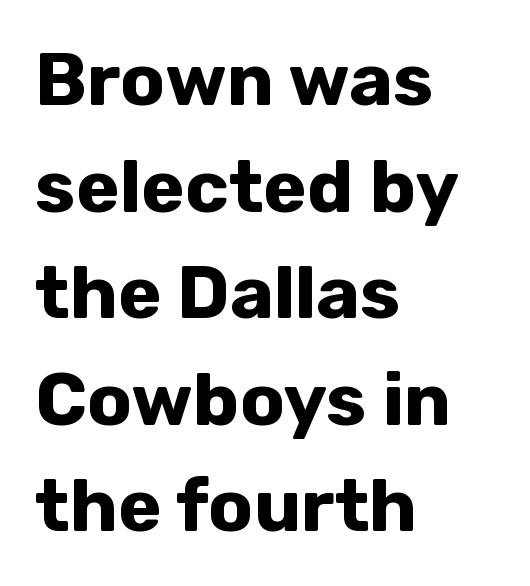
Q: Is the text bold? A: Yes.
Q: Is the text italic (slanted)? A: No, it is upright.
Q: Is the typeface a serif or a sans-serif typeface? A: Sans-serif.
Q: Is the text underlined? A: No.
Q: How is the paragraph aligned? A: Left-aligned.
Q: Is the spacing between letters normal or unusually wide? A: Normal.
Q: Is the spacing between lines tight, normal or loose? A: Normal.
Q: Width (condensed, normal, or wide)? A: Normal.
Q: Stroke contrast? A: Low.
Q: x-height? A: Medium.
Q: Monospaced? A: No.
